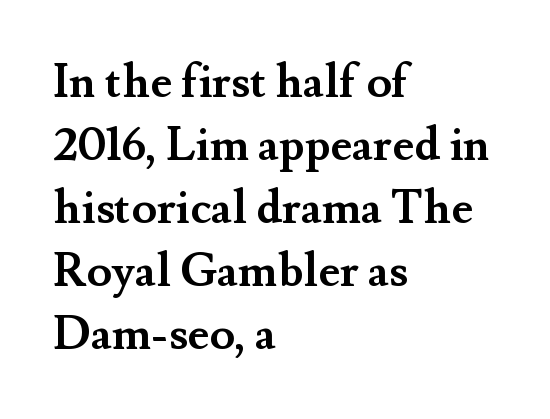
The image shows 46 px semibold serif type, upright; set left-aligned, normal line spacing (1.37x), normal letter spacing, not underlined; medium stroke contrast and a small x-height.
